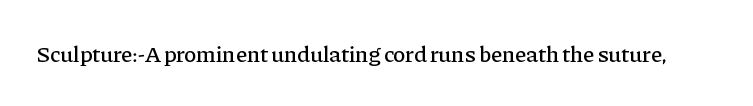
{"italic": "no", "underline": "no", "letter_spacing": "normal", "letter_spacing_em": 0.0, "glyph_px": 23}
